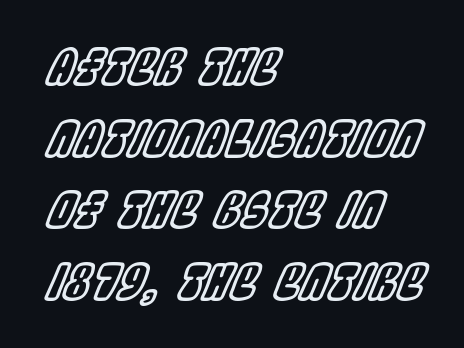
{"italic": "yes", "lean": "right", "slant_degrees": 22, "width": "condensed", "x_height": "large", "monospaced": "no", "underline": "no", "align": "left", "line_spacing": "normal", "line_spacing_ratio": 1.49, "letter_spacing": "normal", "letter_spacing_em": 0.0, "glyph_px": 48}
